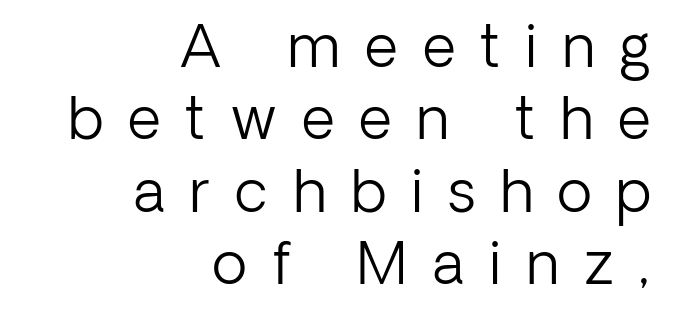
Q: Is the text bold? A: No.
Q: Is the text italic (slanted)? A: No, it is upright.
Q: Is the typeface a serif or a sans-serif typeface? A: Sans-serif.
Q: Is the text underlined? A: No.
Q: How is the paragraph aligned? A: Right-aligned.
Q: Is the spacing between letters normal or unusually wide? A: Unusually wide.
Q: Is the spacing between lines tight, normal or loose? A: Normal.
Q: Width (condensed, normal, or wide)? A: Normal.
Q: Stroke contrast? A: Low.
Q: x-height? A: Medium.
Q: Monospaced? A: No.
